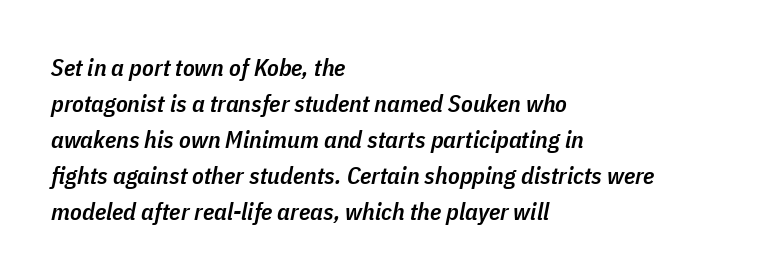
The image shows 24 px text type, italic (leaning right); set left-aligned, normal line spacing (1.5x), normal letter spacing, not underlined.
